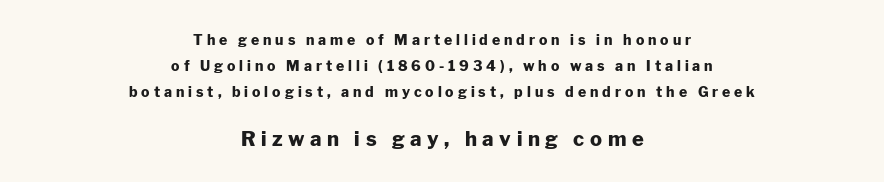
Upright lettering throughout. This rendering widens character spacing well past its baseline value. Which of the two is more prominent by size? The second, at the bottom. Quick note: underline off. On the weight axis this lands at bold, roughly 700. Centered paragraph, ragged on both sides.
